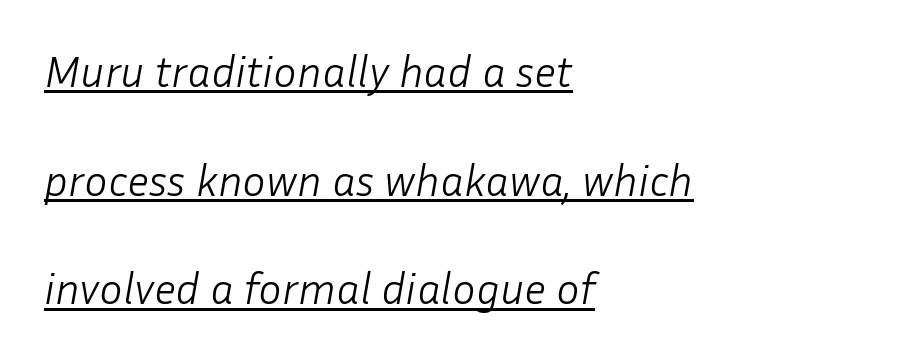
The image shows 44 px light type, italic (leaning right); set left-aligned, loose line spacing (2.47x), normal letter spacing, underlined; low stroke contrast and a medium x-height.
